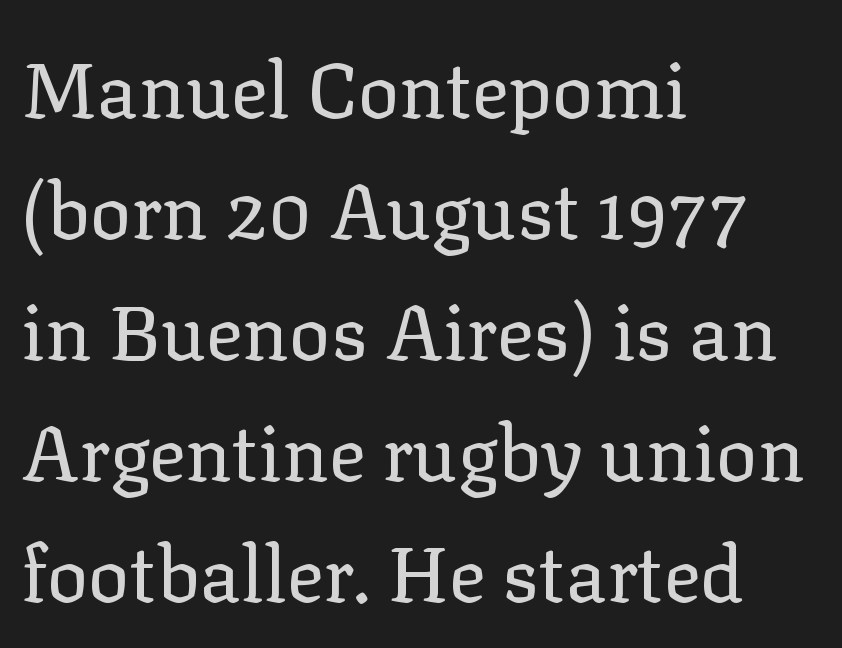
Q: Is the text bold? A: No.
Q: Is the text italic (slanted)? A: No, it is upright.
Q: Is the typeface a serif or a sans-serif typeface? A: Serif.
Q: Is the text underlined? A: No.
Q: How is the paragraph aligned? A: Left-aligned.
Q: Is the spacing between letters normal or unusually wide? A: Normal.
Q: Is the spacing between lines tight, normal or loose? A: Normal.
Q: Width (condensed, normal, or wide)? A: Normal.
Q: Stroke contrast? A: Low.
Q: x-height? A: Medium.
Q: Monospaced? A: No.
